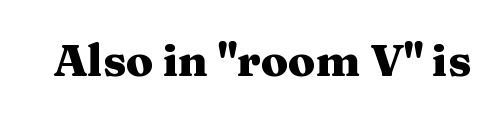
Q: Is the text bold? A: Yes.
Q: Is the text italic (slanted)? A: No, it is upright.
Q: Is the typeface a serif or a sans-serif typeface? A: Serif.
Q: Is the text underlined? A: No.
Q: Is the spacing between letters normal or unusually wide? A: Normal.
Q: Width (condensed, normal, or wide)? A: Wide.
Q: Stroke contrast? A: Medium.
Q: x-height? A: Medium.
Q: Monospaced? A: No.
